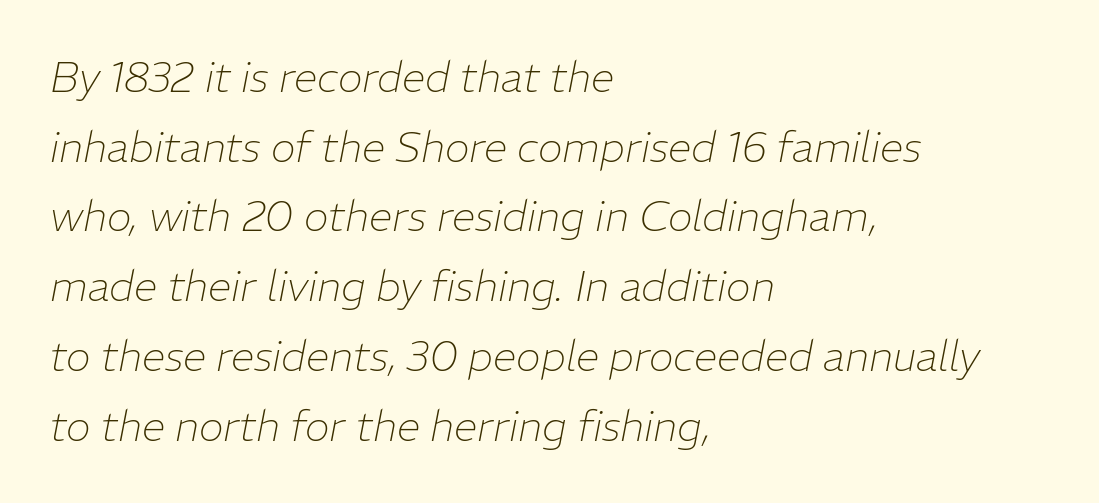
The image shows 42 px thin type, italic (leaning right); set left-aligned, normal line spacing (1.66x), normal letter spacing, not underlined; low stroke contrast and a medium x-height.
